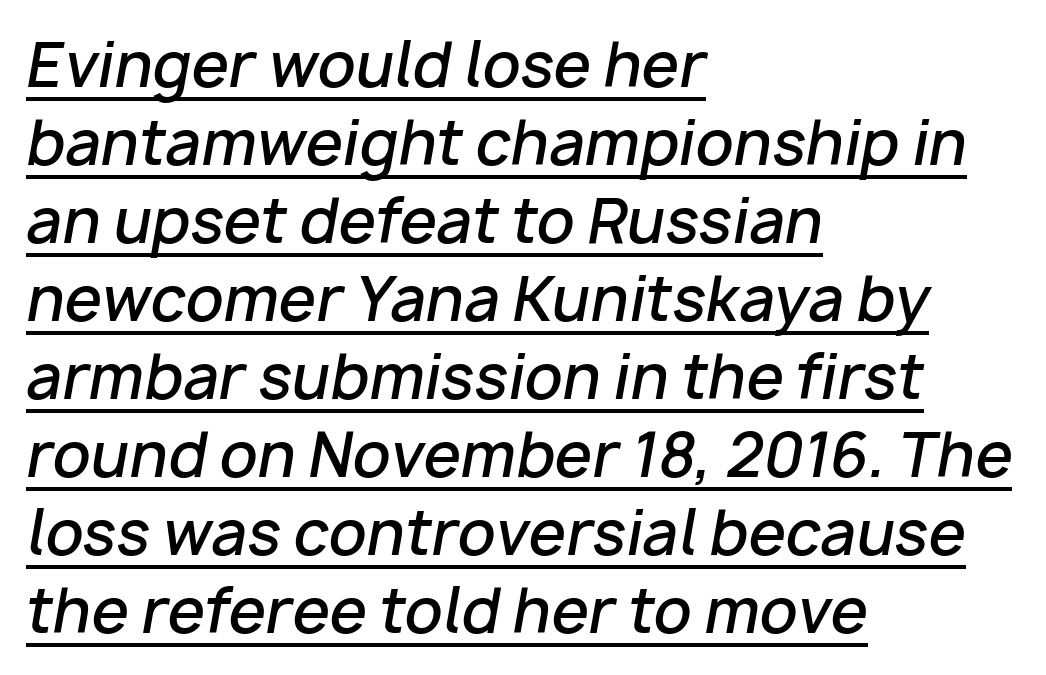
{"italic": "yes", "lean": "right", "slant_degrees": 10, "bold": "semi", "weight": "semibold", "width": "normal", "stroke_contrast": "low", "x_height": "medium", "monospaced": "no", "underline": "yes", "align": "left", "line_spacing": "normal", "line_spacing_ratio": 1.3, "letter_spacing": "normal", "letter_spacing_em": 0.0, "glyph_px": 60}
